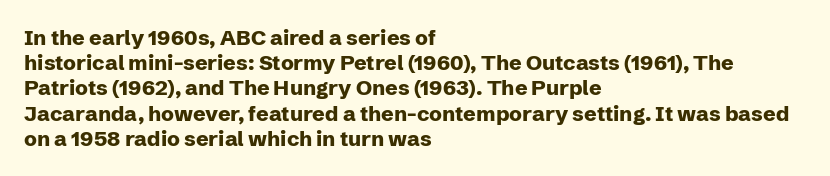
The image shows 21 px bold type, upright; set left-aligned, line spacing 1.2x, normal letter spacing, not underlined.
